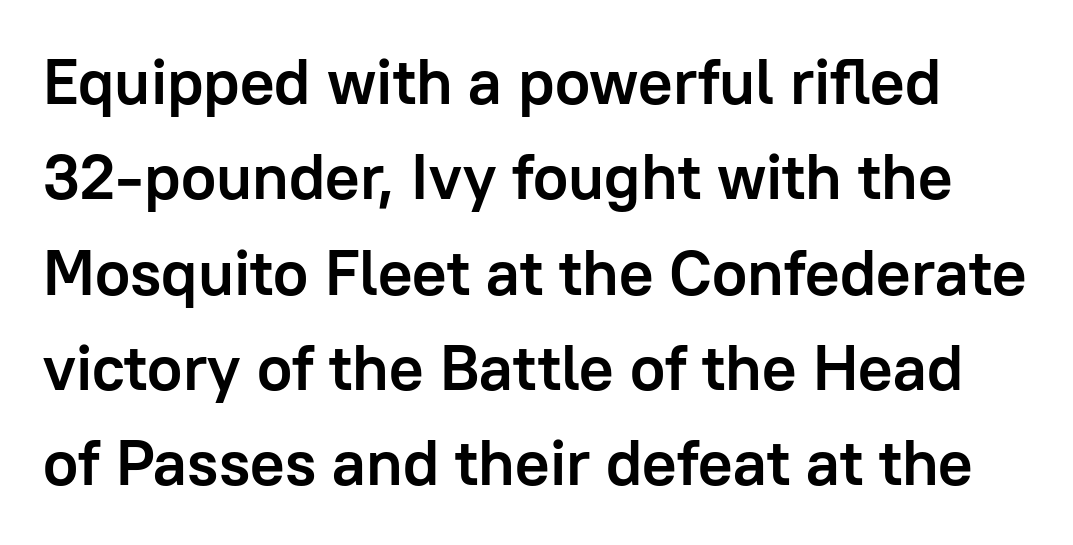
The string is rendered with underlining switched off. Regarding leading, the lines here are spaced in the standard way. Pretty heavy lettering here — definitely bold. Classification — sans serif.
